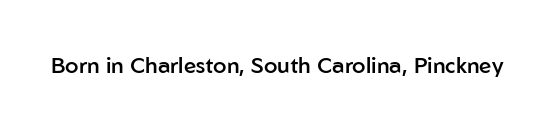
{"italic": "no", "bold": "semi", "underline": "no", "letter_spacing": "normal", "letter_spacing_em": 0.0, "glyph_px": 22}
